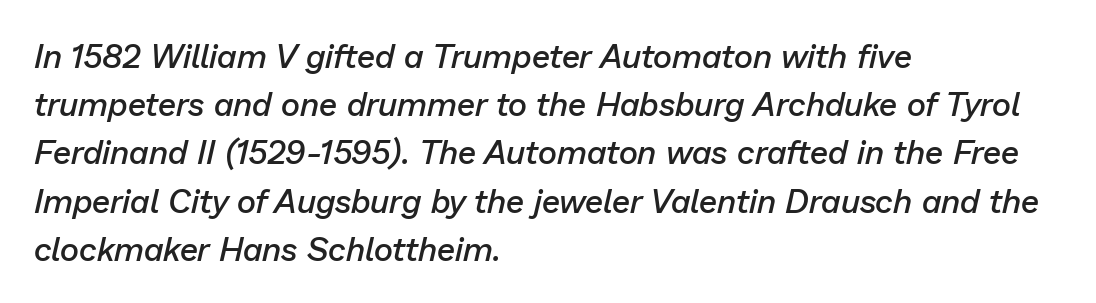
Q: Is the text bold? A: Semi-bold.
Q: Is the text italic (slanted)? A: Yes, it leans right by about 13 degrees.
Q: Is the text underlined? A: No.
Q: How is the paragraph aligned? A: Left-aligned.
Q: Is the spacing between letters normal or unusually wide? A: Normal.
Q: Is the spacing between lines tight, normal or loose? A: Normal.
Q: Width (condensed, normal, or wide)? A: Normal.
Q: Stroke contrast? A: Low.
Q: x-height? A: Medium.
Q: Monospaced? A: No.
